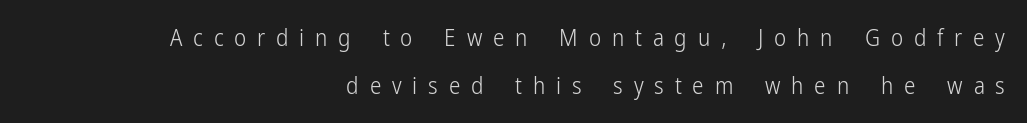
The image shows 23 px text type, upright; set right-aligned, loose line spacing (2.07x), unusually wide letter spacing (+0.47 em), not underlined.
